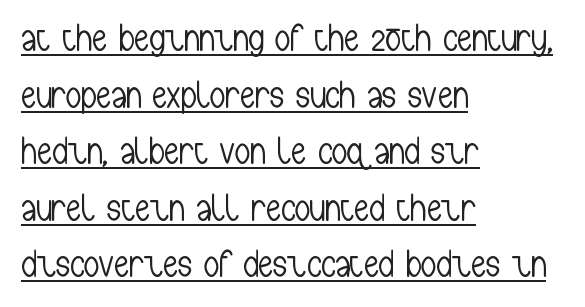
The image shows 38 px light, condensed sans-serif type, upright; set left-aligned, normal line spacing (1.49x), normal letter spacing, underlined; low stroke contrast and a medium x-height.
